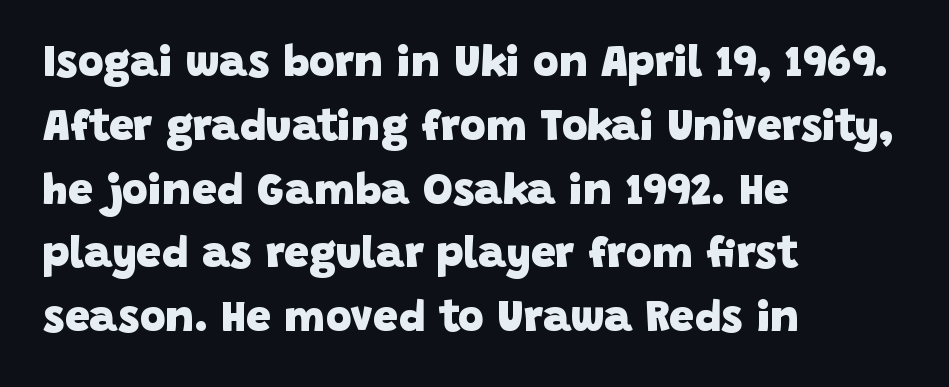
{"serif": "no", "bold": "yes", "weight": "heavy", "width": "normal", "stroke_contrast": "low", "x_height": "large", "monospaced": "no", "underline": "no", "align": "left", "line_spacing": "normal", "line_spacing_ratio": 1.45, "letter_spacing": "normal", "letter_spacing_em": 0.0, "glyph_px": 44}
